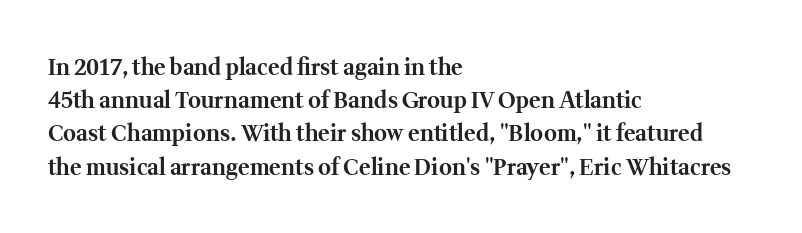
{"italic": "no", "bold": "yes", "underline": "no", "align": "left", "line_spacing": "normal", "line_spacing_ratio": 1.51, "letter_spacing": "normal", "letter_spacing_em": 0.0, "glyph_px": 22}
